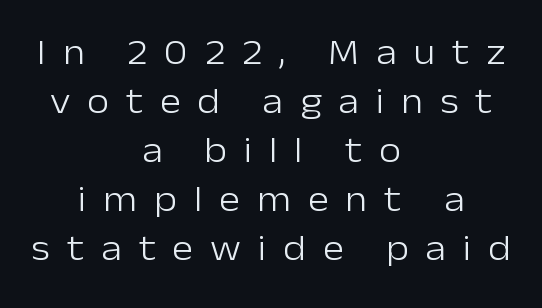
The image shows 36 px light sans-serif type, upright; set centered, normal line spacing (1.36x), unusually wide letter spacing (+0.47 em), not underlined; low stroke contrast and a medium x-height.
